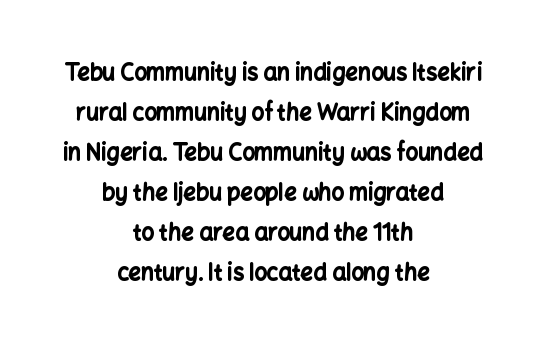
{"italic": "no", "bold": "yes", "underline": "no", "align": "center", "line_spacing_ratio": 1.82, "letter_spacing": "normal", "letter_spacing_em": 0.0, "glyph_px": 22}
